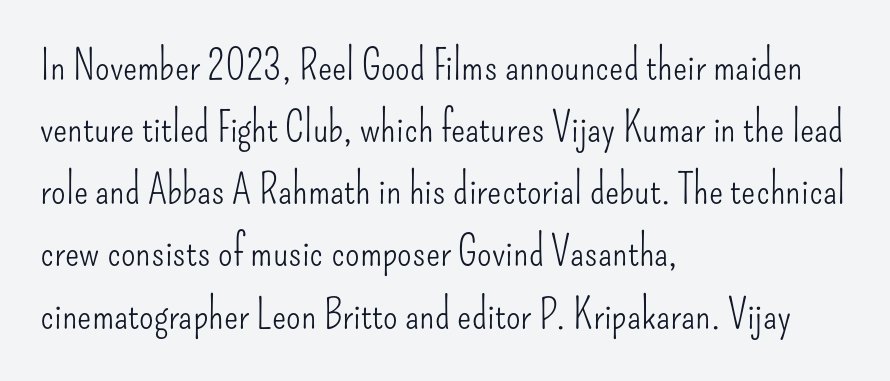
Examine the stroke ends and you'll find no serifs. No heavy texture on the line: the type isn't bold. Horizontally, the lines are justified to the leading edge only. The words here are not underlined. Standard letterfit; no display-style spreading of the glyphs. Students, observe: this is what conventionally led text looks like.
